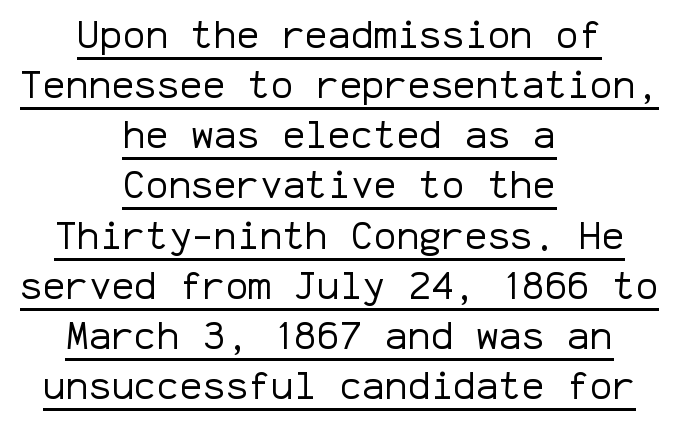
Q: Is the text bold? A: No.
Q: Is the text italic (slanted)? A: No, it is upright.
Q: Is the typeface a serif or a sans-serif typeface? A: Sans-serif.
Q: Is the text underlined? A: Yes.
Q: How is the paragraph aligned? A: Centered.
Q: Is the spacing between letters normal or unusually wide? A: Normal.
Q: Is the spacing between lines tight, normal or loose? A: Normal.
Q: Width (condensed, normal, or wide)? A: Normal.
Q: Stroke contrast? A: Low.
Q: x-height? A: Medium.
Q: Monospaced? A: Yes.
